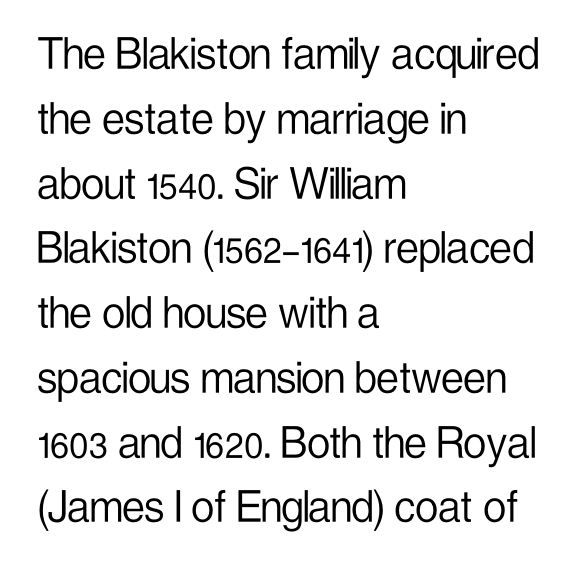
{"serif": "no", "italic": "no", "bold": "no", "weight": "light", "width": "condensed", "stroke_contrast": "low", "x_height": "medium", "monospaced": "no", "underline": "no", "align": "left", "line_spacing": "normal", "line_spacing_ratio": 1.27, "letter_spacing": "normal", "letter_spacing_em": 0.0, "glyph_px": 51}
